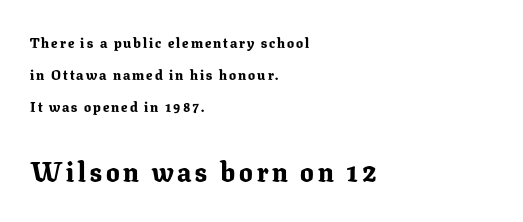
These words are printed bold, with thick strokes throughout. Designer's note — italics off, roman on. This block would shrink considerably if given ordinary leading; it's expanded now. In CSS terms this would be text-align: left. Two sizes are in play, and the larger belongs to the second block. Only glyphs here, with clear space below each row.
